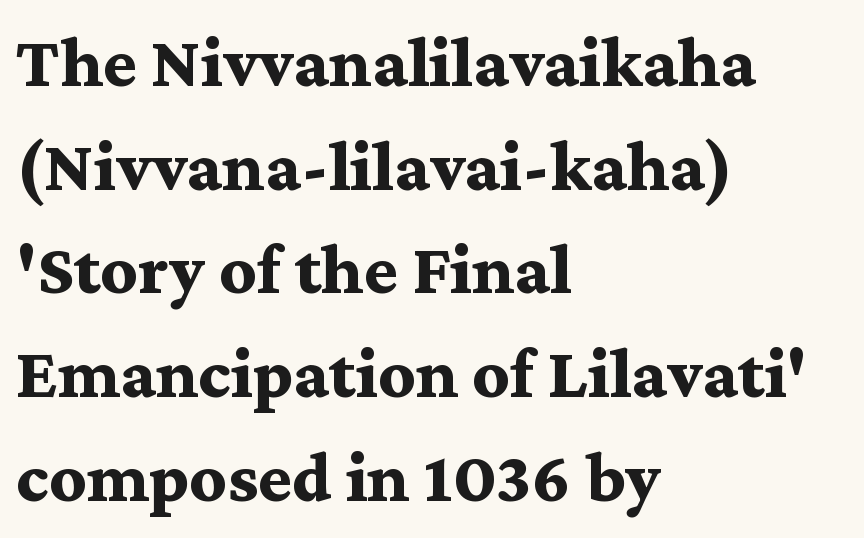
{"serif": "yes", "italic": "no", "bold": "yes", "weight": "bold", "width": "wide", "stroke_contrast": "medium", "x_height": "medium", "monospaced": "no", "underline": "no", "align": "left", "line_spacing": "normal", "line_spacing_ratio": 1.44, "letter_spacing": "normal", "letter_spacing_em": 0.0, "glyph_px": 72}
